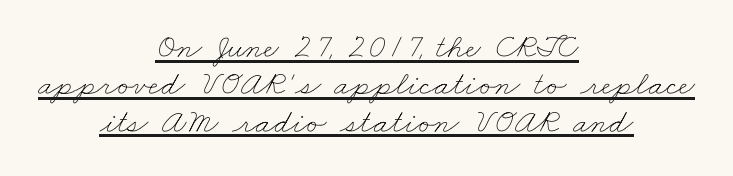
Letters have the restrained weight of plain body copy at most. Leading is clearly below the norm, producing a dense column. Like a heading marked for emphasis, these lines bear an underscore. The line texture is even and compact thanks to regular tracking. Every row of glyphs is offset so its center matches the block's center.
